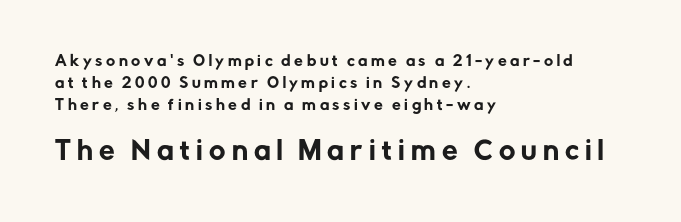
{"italic": "no", "underline": "no", "align": "left", "line_spacing": "normal", "line_spacing_ratio": 1.56, "letter_spacing": "wide", "letter_spacing_em": 0.25, "larger_block": "second", "size_ratio": 1.79, "glyph_px": 25}
